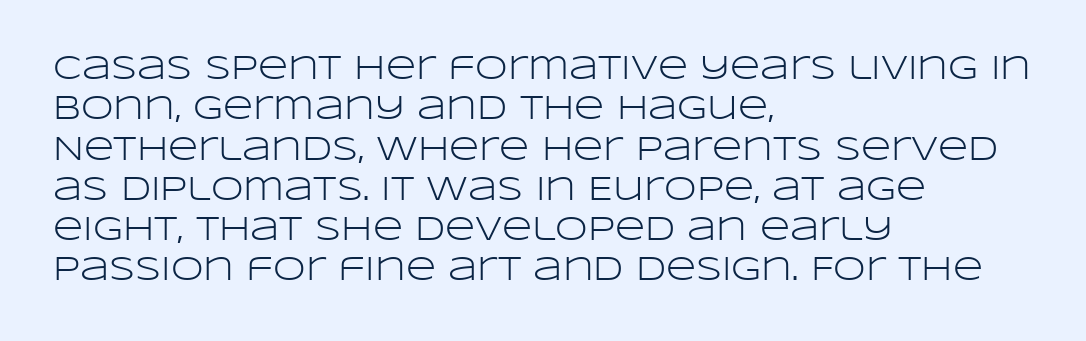
Stem width sits at or under what a default text font uses. Between one letter and the next there's only the usual sliver of space. Do the characters align in a grid? No, the font is proportional. The glyphs are unaccompanied by any horizontal stroke below them.
